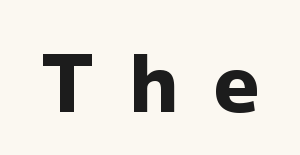
Here the designer chose a conventional face with non-uniform glyph widths. Underline: absent. Each glyph is drawn with heavy, bold strokes. These lines were composed using upright roman letters. Compared with typical body copy, the letter spacing here is much looser.
